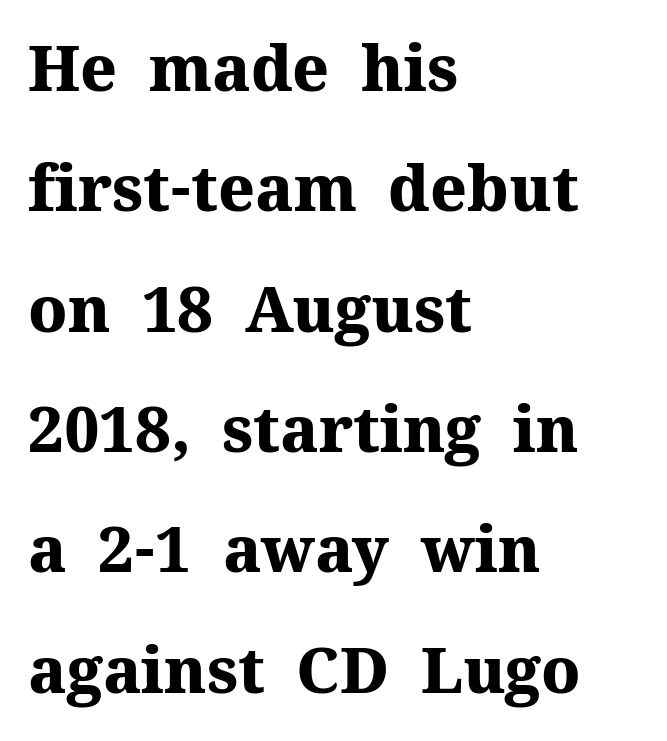
{"serif": "yes", "italic": "no", "bold": "yes", "weight": "heavy", "width": "normal", "stroke_contrast": "medium", "x_height": "medium", "monospaced": "no", "underline": "no", "align": "left", "line_spacing": "loose", "line_spacing_ratio": 1.91, "letter_spacing": "normal", "letter_spacing_em": 0.0, "glyph_px": 63}
